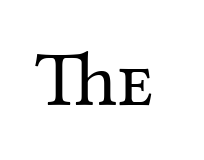
The space directly below the letters is spotless. The typeface chosen for these lines features serifs. Words appear dense and cohesive because spacing is normal. Is this a fixed-width face? No — the glyphs have proportional, varying widths. When letters stand straight like this, we call the style roman or upright. The letters look calm and open, with moderate or lighter stems.
